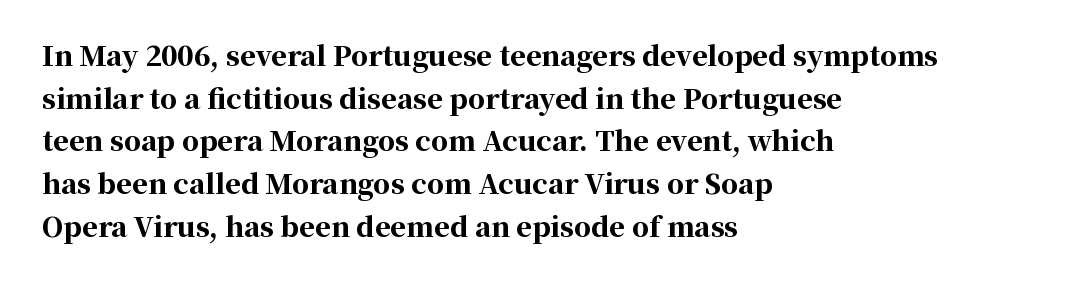
The image shows 27 px bold type, upright; set left-aligned, normal line spacing (1.58x), normal letter spacing, not underlined.
